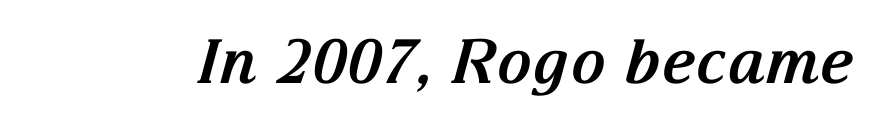
The image shows 61 px bold serif type, italic (leaning right); set normal letter spacing, not underlined; medium stroke contrast and a medium x-height.
